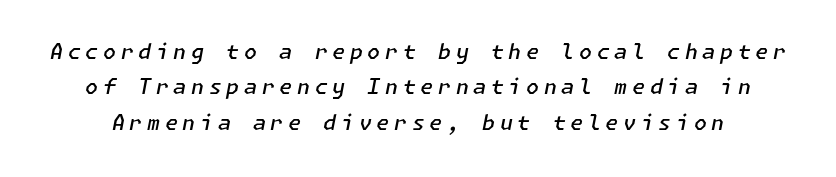
The image shows 21 px text type, italic (leaning right); set normal line spacing (1.69x), unusually wide letter spacing (+0.22 em), not underlined.
